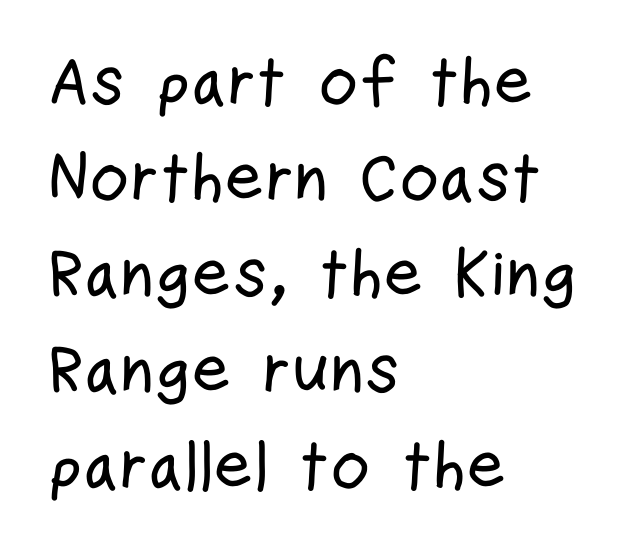
The image shows 68 px condensed sans-serif type, upright; set left-aligned, normal line spacing (1.41x), normal letter spacing, not underlined; low stroke contrast and a medium x-height.
